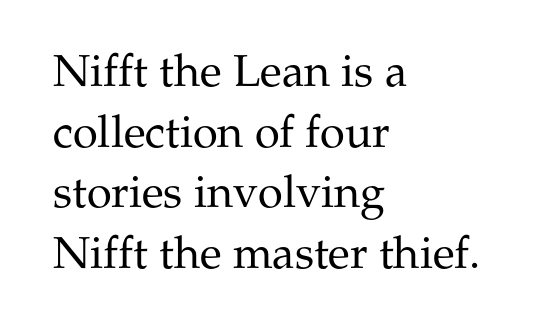
Q: Is the text bold? A: No.
Q: Is the text italic (slanted)? A: No, it is upright.
Q: Is the typeface a serif or a sans-serif typeface? A: Serif.
Q: Is the text underlined? A: No.
Q: How is the paragraph aligned? A: Left-aligned.
Q: Is the spacing between letters normal or unusually wide? A: Normal.
Q: Is the spacing between lines tight, normal or loose? A: Normal.
Q: Width (condensed, normal, or wide)? A: Normal.
Q: Stroke contrast? A: Medium.
Q: x-height? A: Medium.
Q: Monospaced? A: No.
